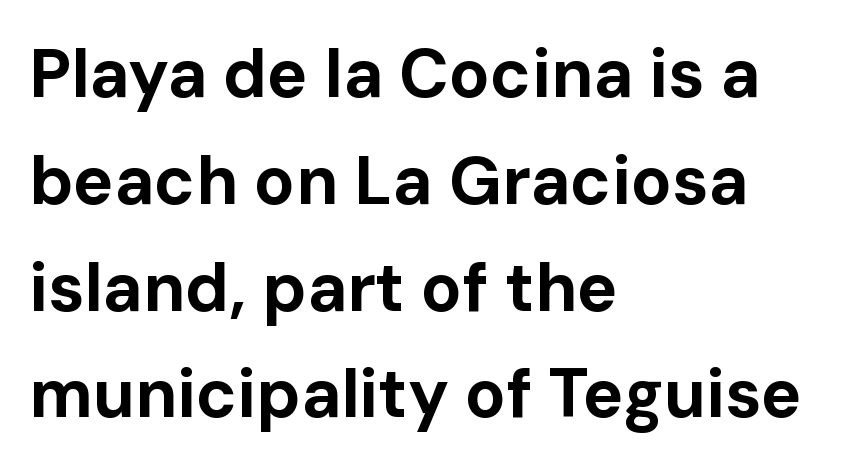
Q: Is the text bold? A: Yes.
Q: Is the text italic (slanted)? A: No, it is upright.
Q: Is the typeface a serif or a sans-serif typeface? A: Sans-serif.
Q: Is the text underlined? A: No.
Q: How is the paragraph aligned? A: Left-aligned.
Q: Is the spacing between letters normal or unusually wide? A: Normal.
Q: Is the spacing between lines tight, normal or loose? A: Normal.
Q: Width (condensed, normal, or wide)? A: Normal.
Q: Stroke contrast? A: Low.
Q: x-height? A: Medium.
Q: Monospaced? A: No.
